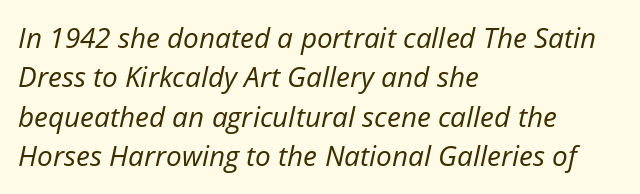
Q: Is the text bold? A: No.
Q: Is the text italic (slanted)? A: Yes, it leans right by about 12 degrees.
Q: Is the text underlined? A: No.
Q: How is the paragraph aligned? A: Left-aligned.
Q: Is the spacing between letters normal or unusually wide? A: Normal.
Q: Is the spacing between lines tight, normal or loose? A: Normal.
Q: Width (condensed, normal, or wide)? A: Normal.
Q: Stroke contrast? A: Low.
Q: x-height? A: Medium.
Q: Monospaced? A: No.
